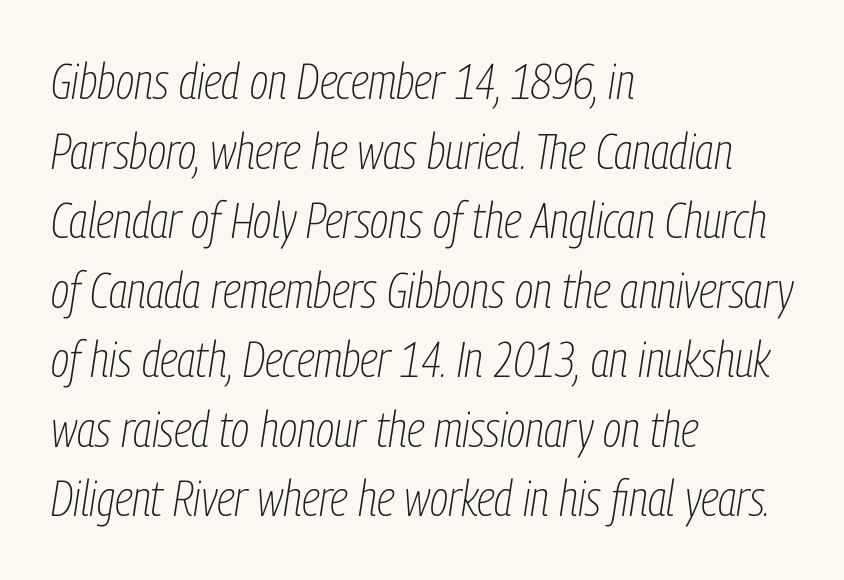
{"italic": "yes", "lean": "right", "slant_degrees": 9, "bold": "no", "weight": "thin", "width": "condensed", "stroke_contrast": "low", "x_height": "medium", "monospaced": "no", "underline": "no", "align": "left", "line_spacing": "normal", "line_spacing_ratio": 1.42, "letter_spacing": "normal", "letter_spacing_em": 0.0, "glyph_px": 49}
